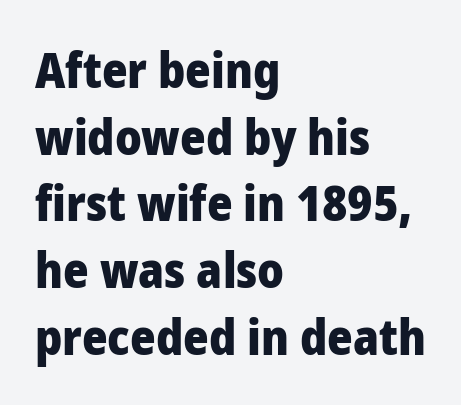
Q: Is the text bold? A: Yes.
Q: Is the text italic (slanted)? A: No, it is upright.
Q: Is the typeface a serif or a sans-serif typeface? A: Sans-serif.
Q: Is the text underlined? A: No.
Q: How is the paragraph aligned? A: Left-aligned.
Q: Is the spacing between letters normal or unusually wide? A: Normal.
Q: Is the spacing between lines tight, normal or loose? A: Normal.
Q: Width (condensed, normal, or wide)? A: Normal.
Q: Stroke contrast? A: Low.
Q: x-height? A: Medium.
Q: Monospaced? A: No.
